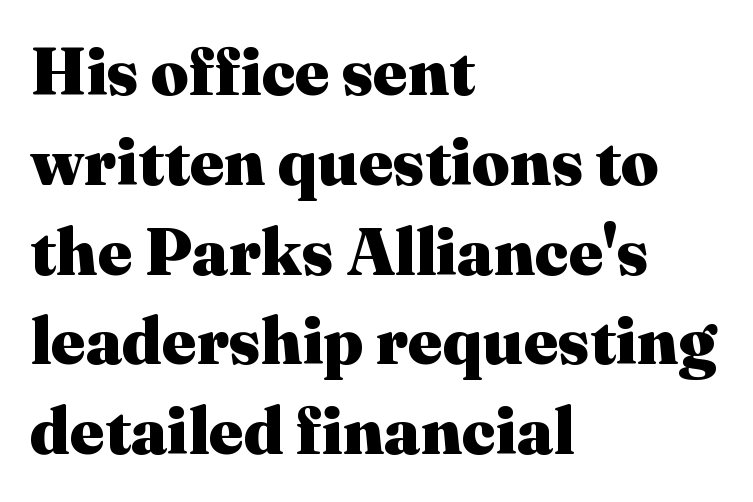
The paragraph has a hard left edge and a soft right edge. Honestly, there is no underline to notice here at all. Characters follow at the spacing the type designer built in. Looks like regular typesetting: each glyph gets only the width it needs.
